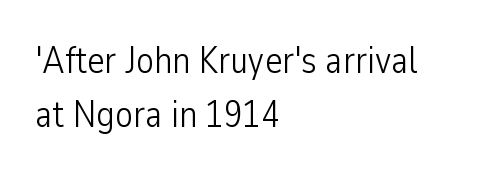
Q: Is the text bold? A: No.
Q: Is the text italic (slanted)? A: No, it is upright.
Q: Is the typeface a serif or a sans-serif typeface? A: Sans-serif.
Q: Is the text underlined? A: No.
Q: How is the paragraph aligned? A: Left-aligned.
Q: Is the spacing between letters normal or unusually wide? A: Normal.
Q: Is the spacing between lines tight, normal or loose? A: Normal.
Q: Width (condensed, normal, or wide)? A: Condensed.
Q: Stroke contrast? A: Low.
Q: x-height? A: Medium.
Q: Monospaced? A: No.
